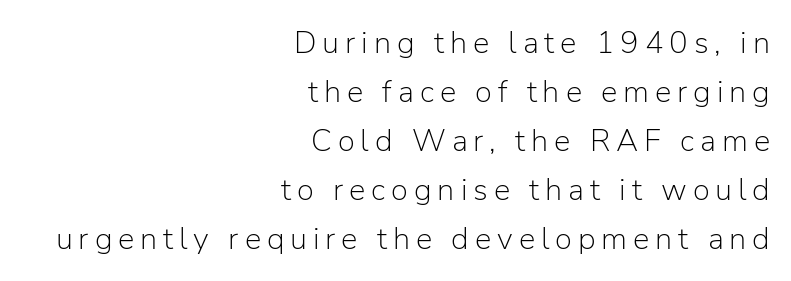
The image shows 31 px light sans-serif type, upright; set right-aligned, normal line spacing (1.58x), not underlined; low stroke contrast and a medium x-height.
